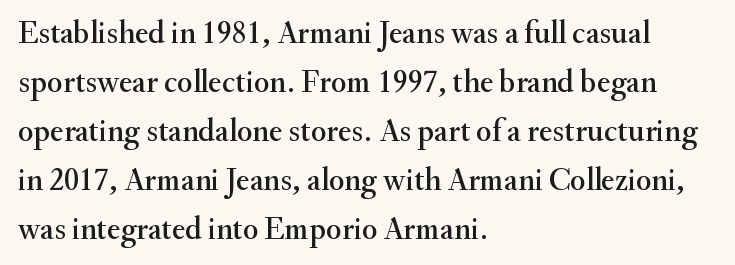
{"serif": "yes", "italic": "no", "width": "normal", "stroke_contrast": "medium", "x_height": "small", "monospaced": "no", "underline": "no", "align": "left", "line_spacing": "normal", "line_spacing_ratio": 1.53, "letter_spacing": "normal", "letter_spacing_em": 0.0, "glyph_px": 32}
